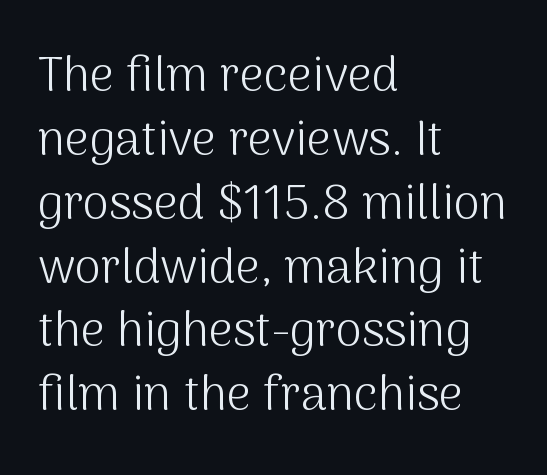
The area under the type is left untouched. In terms of posture, this sample is upright. Regarding leading, the lines here are spaced in the standard way. Nothing sits at the stroke ends, so this counts as sans-serif. Think of a printed novel: that variable character pitch is what you see here. Compared with typical body copy, the letter spacing here is the same.
